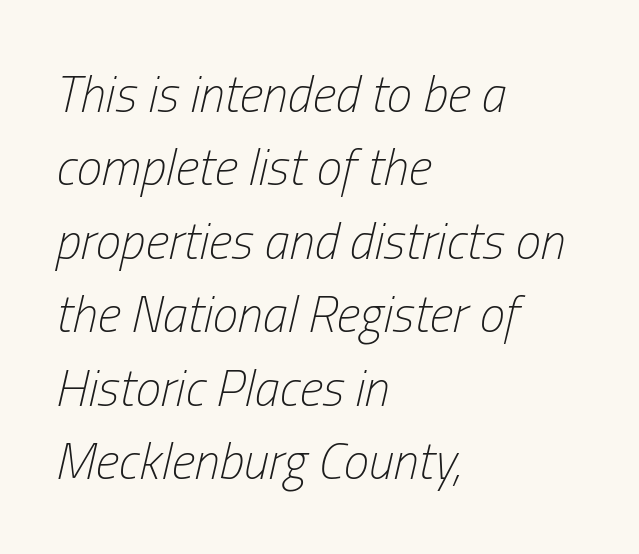
Is the type heavy? It reads as light-to-regular instead. Descender tails drop into unmarked territory. Slanted lettering throughout. Here the glyphs are tracked normally, forming tight word shapes. Each letter keeps its own natural width here, so spacing adapts to shape. Is the block centered? No — it sits flush against the left margin.
